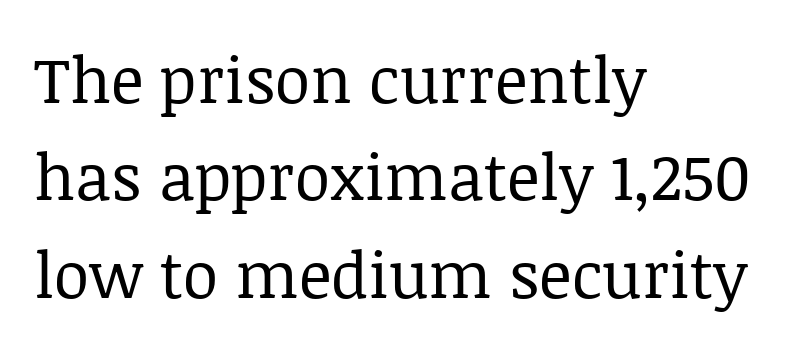
The image shows 64 px regular-weight serif type, upright; set left-aligned, normal line spacing (1.52x), normal letter spacing, not underlined; low stroke contrast and a large x-height.
